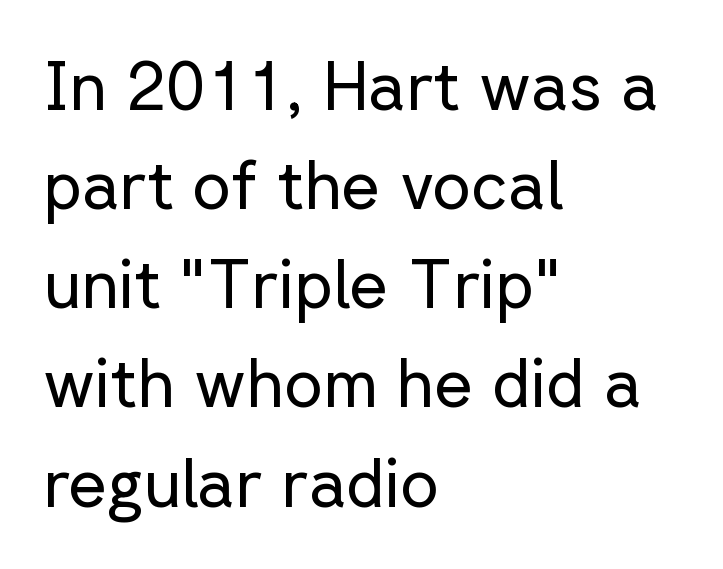
The image shows 67 px regular-weight sans-serif type, upright; set left-aligned, normal line spacing (1.48x), normal letter spacing, not underlined; low stroke contrast and a medium x-height.
